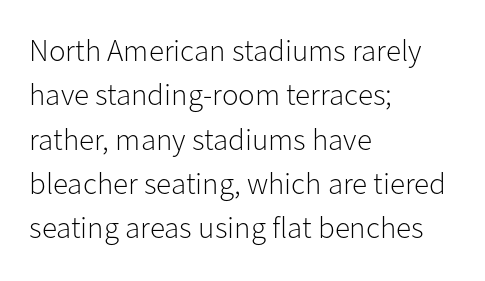
{"serif": "no", "italic": "no", "bold": "no", "weight": "light", "width": "normal", "stroke_contrast": "low", "x_height": "medium", "monospaced": "no", "underline": "no", "align": "left", "line_spacing": "normal", "line_spacing_ratio": 1.43, "letter_spacing": "normal", "letter_spacing_em": 0.0, "glyph_px": 31}
